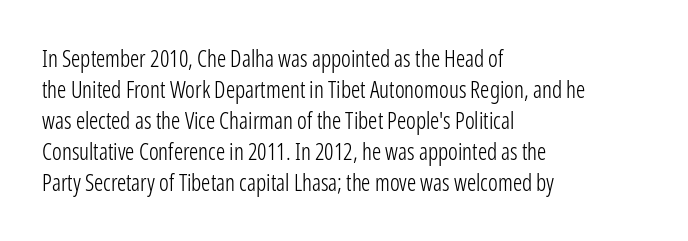
Posture: upright roman. The ragged edge is on the right, which tells us the setting is flush left. Reading down the column, the eye jumps a familiar distance to each next line. The specimen omits any rule beneath the text block's lines. The face looks like a standard text weight, possibly lighter.
